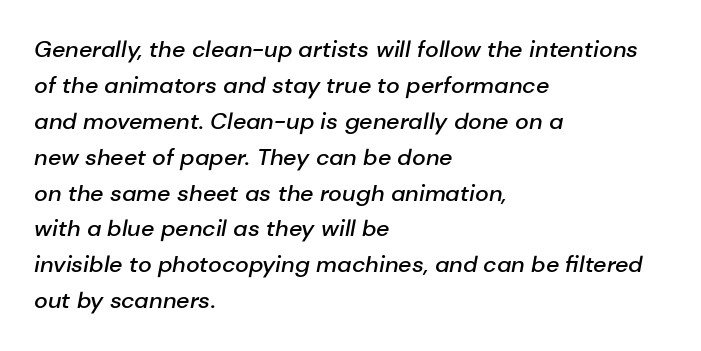
{"italic": "yes", "lean": "right", "slant_degrees": 10, "bold": "semi", "underline": "no", "align": "left", "line_spacing": "normal", "line_spacing_ratio": 1.56, "letter_spacing": "normal", "letter_spacing_em": 0.0, "glyph_px": 23}
